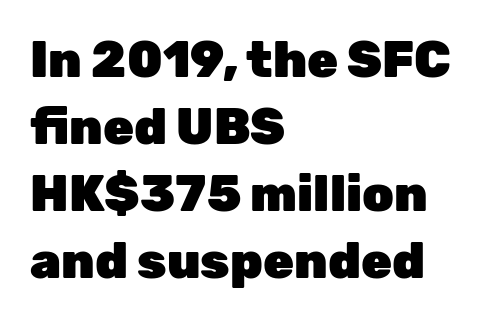
Which margin do the lines hug? The left one — the right edge is uneven. Heavy, bold letterforms. Do the letters lean? They stand straight. The passage shown is typeset with a sans-serif family. The tracking reads as untouched default to a designer's eye.
